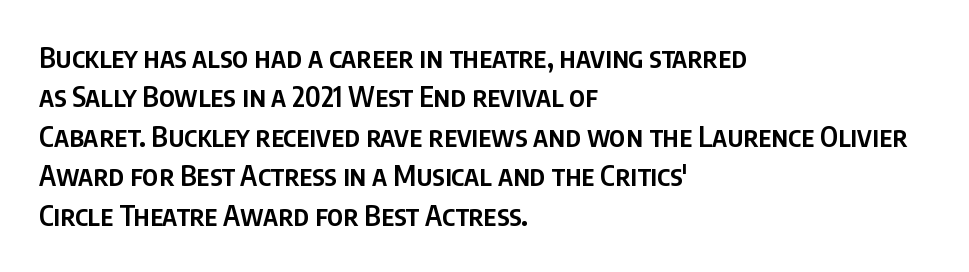
The image shows 28 px semibold, condensed sans-serif type, upright; set left-aligned, normal line spacing (1.41x), normal letter spacing, not underlined; low stroke contrast and a large x-height.
